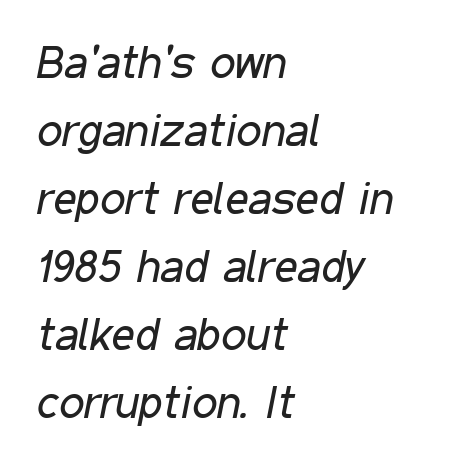
Q: Is the text bold? A: No.
Q: Is the text italic (slanted)? A: Yes, it leans right by about 11 degrees.
Q: Is the text underlined? A: No.
Q: How is the paragraph aligned? A: Left-aligned.
Q: Is the spacing between letters normal or unusually wide? A: Normal.
Q: Is the spacing between lines tight, normal or loose? A: Normal.
Q: Width (condensed, normal, or wide)? A: Condensed.
Q: Stroke contrast? A: Low.
Q: x-height? A: Medium.
Q: Monospaced? A: No.
